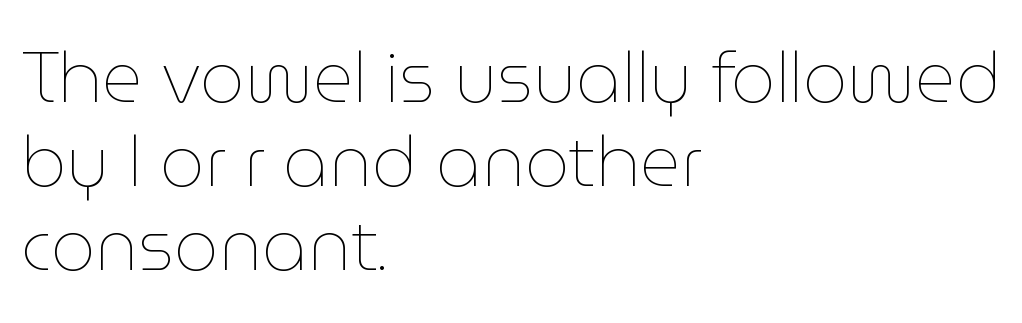
{"italic": "no", "bold": "no", "weight": "thin", "width": "normal", "stroke_contrast": "low", "x_height": "medium", "monospaced": "no", "underline": "no", "align": "left", "line_spacing_ratio": 1.2, "letter_spacing": "normal", "letter_spacing_em": 0.0, "glyph_px": 70}
